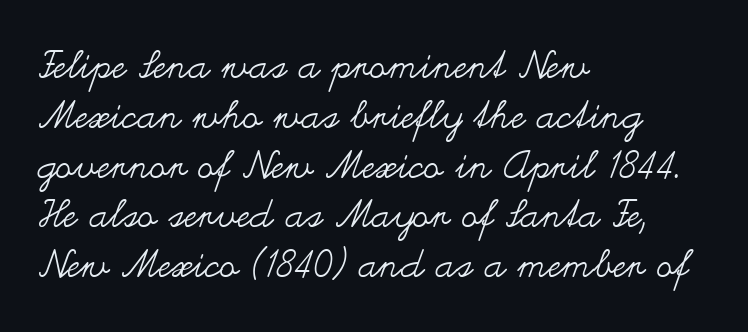
{"bold": "no", "weight": "regular", "width": "wide", "stroke_contrast": "medium", "x_height": "small", "monospaced": "no", "underline": "no", "align": "left", "line_spacing": "normal", "line_spacing_ratio": 1.31, "letter_spacing": "normal", "letter_spacing_em": 0.0, "glyph_px": 38}
